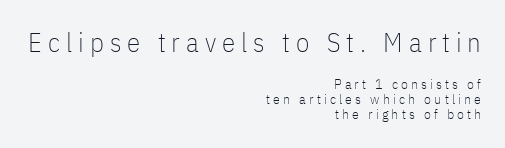
Q: Is the text bold? A: No.
Q: Is the text italic (slanted)? A: No, it is upright.
Q: Is the text underlined? A: No.
Q: How is the paragraph aligned? A: Right-aligned.
Q: Is the spacing between letters normal or unusually wide? A: Unusually wide.
Q: Is the spacing between lines tight, normal or loose? A: Tight.
Q: Which block of text is set in a larger size, the first (top) or the second (bottom)? A: The first (top) one.
